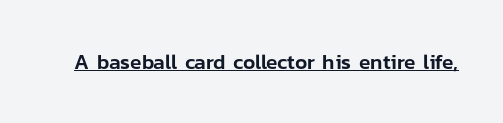
Students, note that the glyphs here touch the page at normal intervals. Does a line run under the words? Yes, clearly. Designer's note — italics off, roman on.
